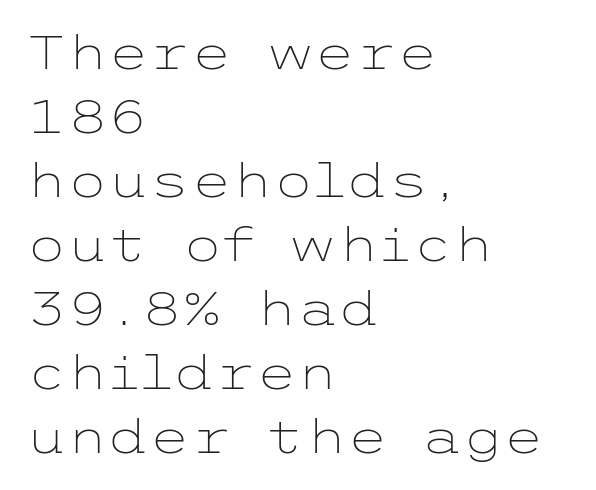
{"serif": "no", "italic": "no", "bold": "no", "weight": "light", "width": "wide", "stroke_contrast": "low", "x_height": "medium", "underline": "no", "align": "left", "line_spacing": "normal", "line_spacing_ratio": 1.36, "letter_spacing": "normal", "letter_spacing_em": 0.0, "glyph_px": 47}
